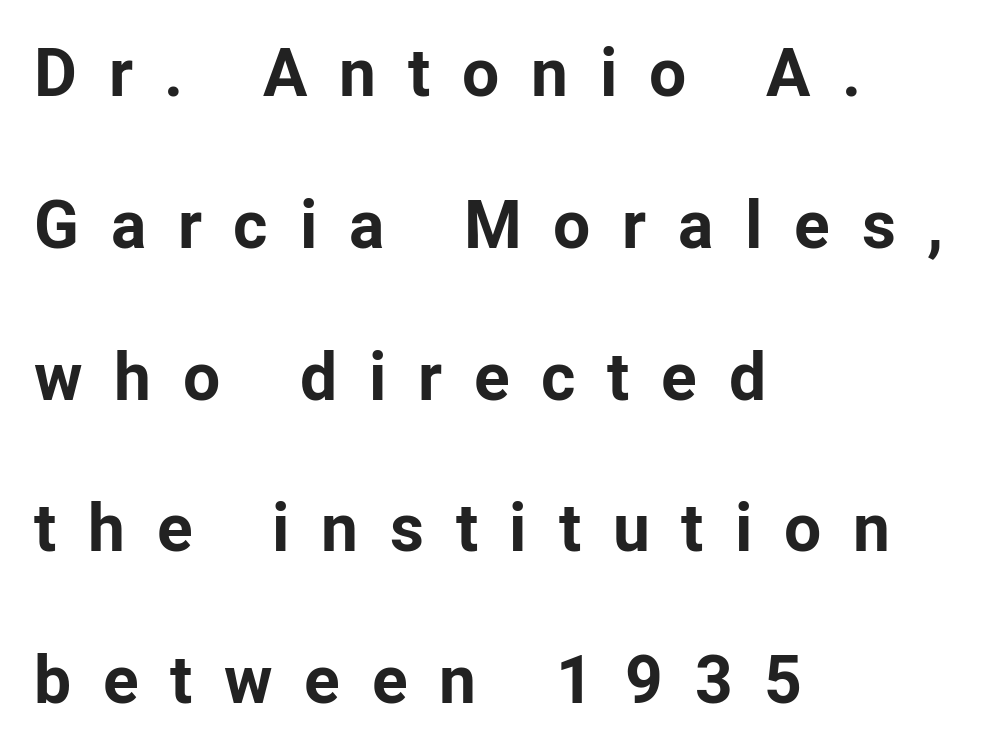
{"serif": "no", "italic": "no", "bold": "yes", "weight": "bold", "width": "normal", "stroke_contrast": "low", "x_height": "medium", "monospaced": "no", "underline": "no", "align": "left", "line_spacing": "loose", "line_spacing_ratio": 2.3, "letter_spacing": "wide", "letter_spacing_em": 0.48, "glyph_px": 66}
